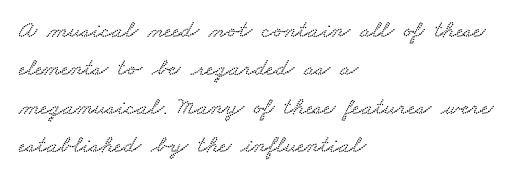
{"underline": "no", "align": "left", "line_spacing": "normal", "line_spacing_ratio": 1.54, "letter_spacing": "normal", "letter_spacing_em": 0.0, "glyph_px": 25}
